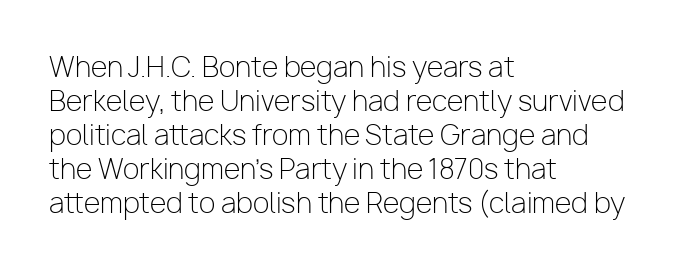
The image shows 27 px text type, upright; set left-aligned, normal line spacing (1.26x), normal letter spacing, not underlined.
